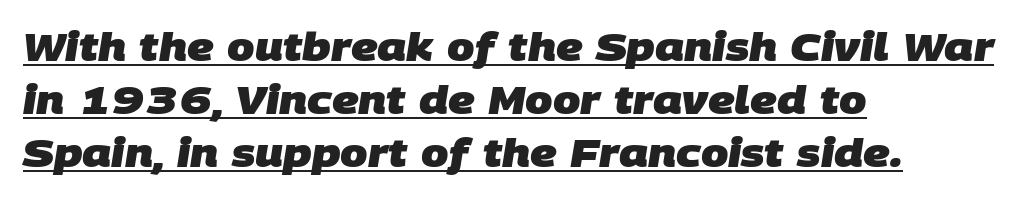
On the weight axis this lands at bold, roughly 700. What kind of face is this? One without serifs — a sans. Short and long lines alike share a common starting point at left. Standard letterfit; no display-style spreading of the glyphs.
